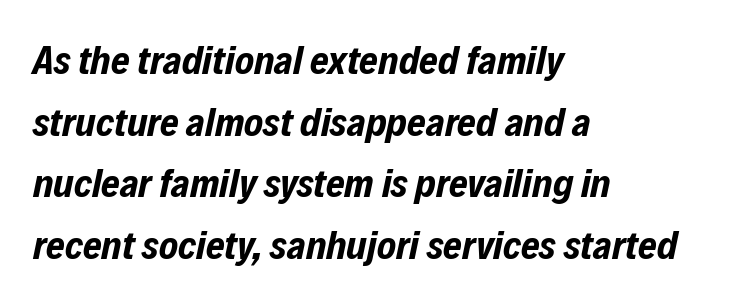
{"italic": "yes", "lean": "right", "slant_degrees": 12, "bold": "yes", "weight": "bold", "width": "condensed", "stroke_contrast": "low", "x_height": "medium", "monospaced": "no", "underline": "no", "align": "left", "line_spacing": "normal", "line_spacing_ratio": 1.54, "letter_spacing": "normal", "letter_spacing_em": 0.0, "glyph_px": 40}
